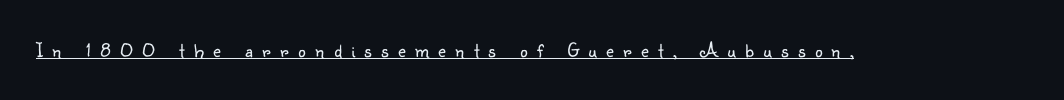
Q: Is the text bold? A: No.
Q: Is the text italic (slanted)? A: No, it is upright.
Q: Is the text underlined? A: Yes.
Q: Is the spacing between letters normal or unusually wide? A: Unusually wide.
